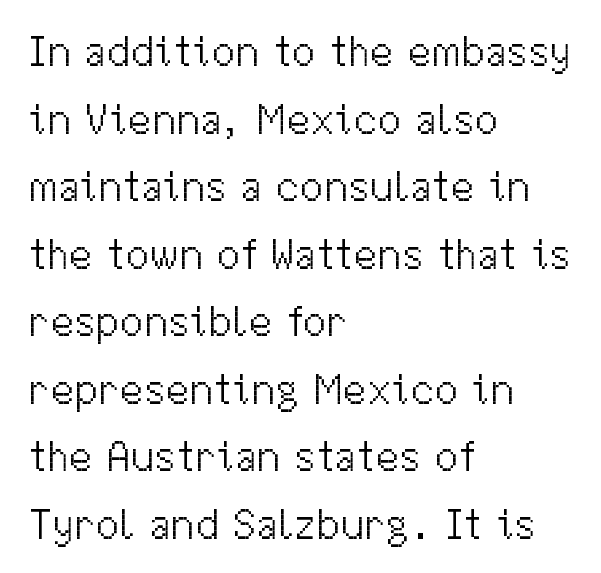
The image shows 43 px light sans-serif type, upright; set left-aligned, normal line spacing (1.57x), normal letter spacing, not underlined; medium stroke contrast and a medium x-height.
